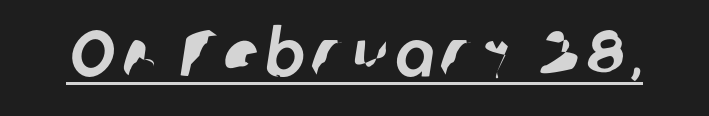
The image shows 65 px sans-serif type; set underlined; low stroke contrast and a medium x-height.
